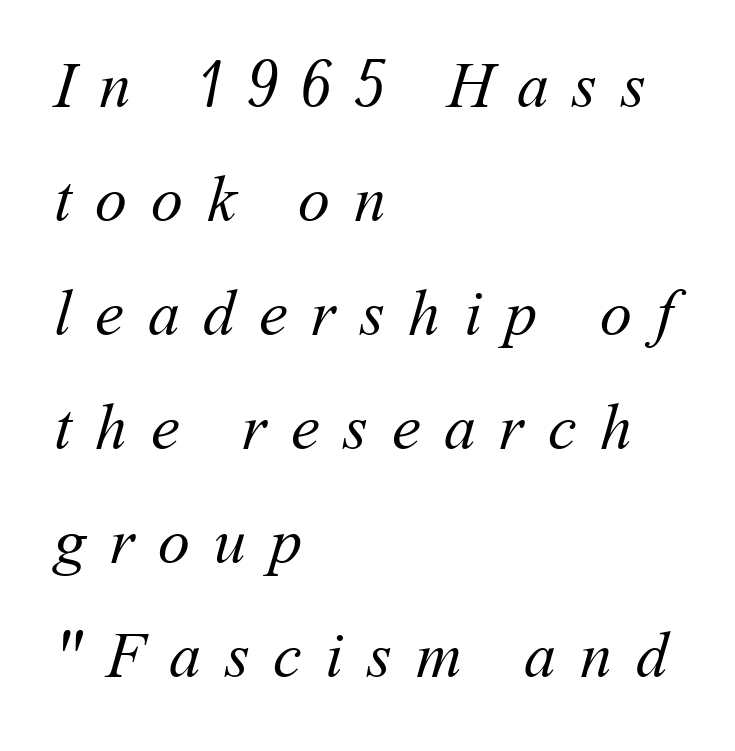
The image shows 64 px regular-weight type; set left-aligned, line spacing 1.78x, unusually wide letter spacing (+0.37 em), not underlined; medium stroke contrast and a medium x-height.
